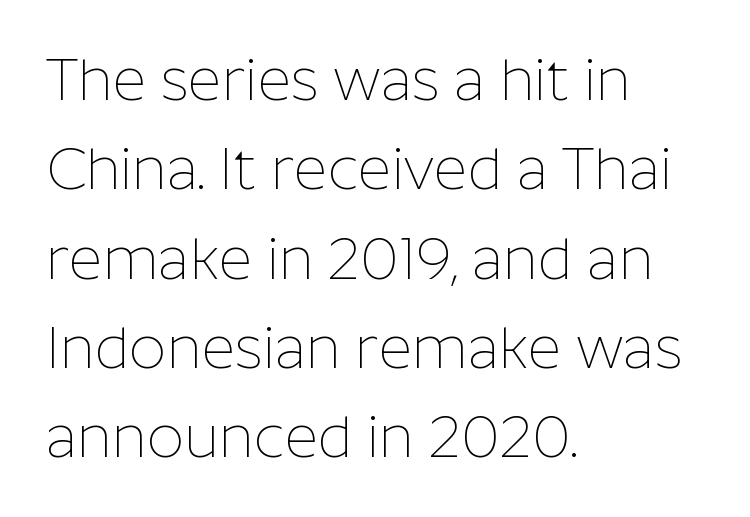
Ascenders rise straight up at ninety degrees. Summary of weight: not heavy and not bold. Horizontal bands of white between lines are of average thickness. Honestly, there is no underline to notice here at all.
